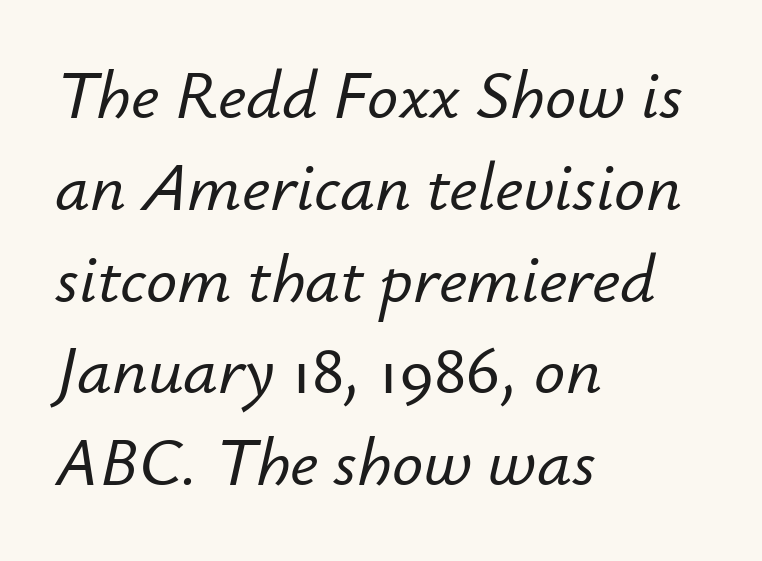
The image shows 69 px text type, italic (leaning right); set left-aligned, normal line spacing (1.33x), normal letter spacing, not underlined; low stroke contrast and a small x-height.
